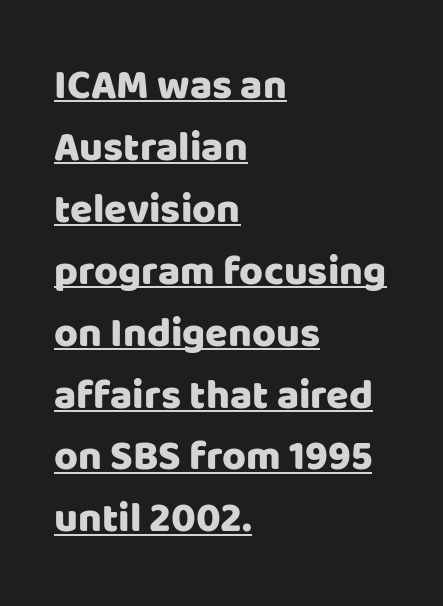
{"serif": "no", "italic": "no", "width": "normal", "stroke_contrast": "low", "x_height": "large", "monospaced": "no", "underline": "yes", "align": "left", "line_spacing": "normal", "line_spacing_ratio": 1.51, "letter_spacing": "normal", "letter_spacing_em": 0.0, "glyph_px": 41}
